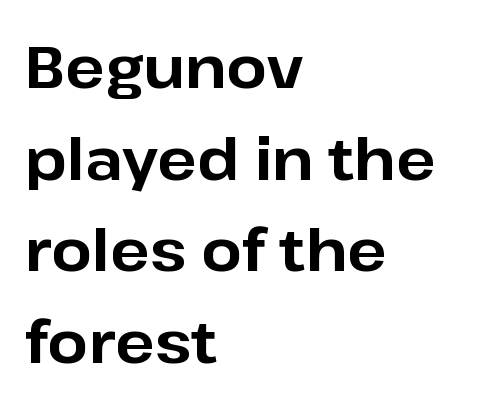
Casual observation: everything's shoved over to the left. Is this a sans? Yes — the strokes have no serifs. Quick note: underline off. A normal amount of white space separates one row of letters from the next. The strokes are fattened all the way to bold. The face used here is proportionally spaced, like ordinary book or web type.
